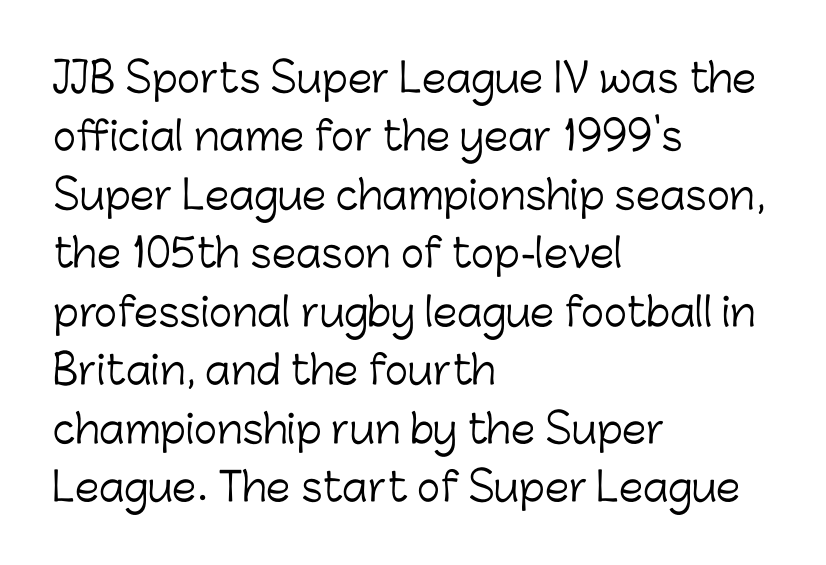
{"serif": "no", "italic": "no", "bold": "no", "weight": "light", "width": "normal", "stroke_contrast": "low", "x_height": "medium", "monospaced": "no", "underline": "no", "align": "left", "line_spacing": "normal", "line_spacing_ratio": 1.5, "letter_spacing": "normal", "letter_spacing_em": 0.0, "glyph_px": 39}
